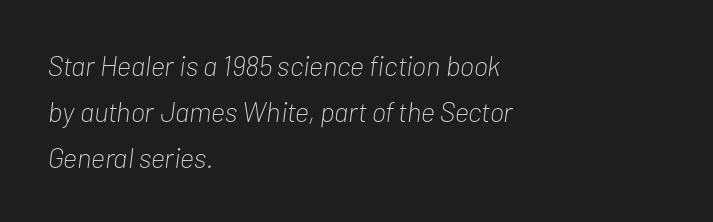
Q: Is the text bold? A: No.
Q: Is the text italic (slanted)? A: Yes, it leans right by about 7 degrees.
Q: Is the text underlined? A: No.
Q: How is the paragraph aligned? A: Left-aligned.
Q: Is the spacing between letters normal or unusually wide? A: Normal.
Q: Is the spacing between lines tight, normal or loose? A: Normal.
Q: Width (condensed, normal, or wide)? A: Condensed.
Q: Stroke contrast? A: Low.
Q: x-height? A: Medium.
Q: Monospaced? A: No.
